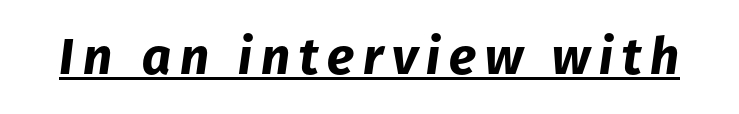
The image shows 51 px bold type, italic (leaning right); set underlined; low stroke contrast and a medium x-height.
